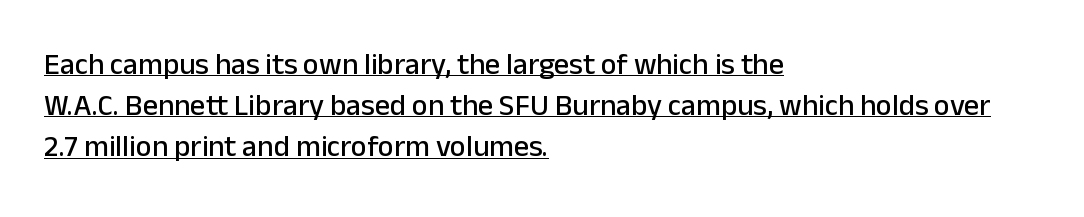
The image shows 30 px sans-serif type, upright; set left-aligned, normal line spacing (1.37x), normal letter spacing, underlined; low stroke contrast and a medium x-height.
